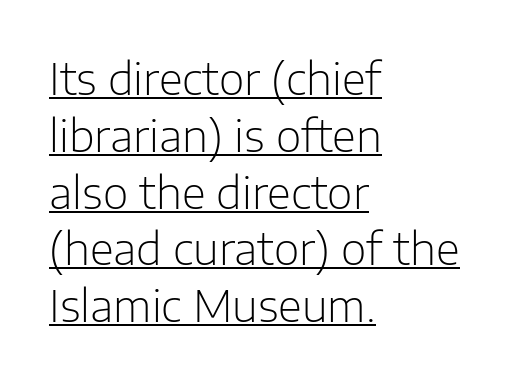
Where is the straight margin? On the left. Caption: standard tracking, unaltered. The lettering holds an erect, upright posture throughout. Ink coverage per letter is moderate at most. Unlike a traditional serif, this face leaves its strokes unadorned. Horizontal bands of white between lines are of average thickness.
